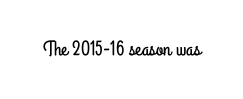
Every character sits straight up, as roman type does. The string is rendered with underlining switched off. Students, note that the glyphs here touch the page at normal intervals.
